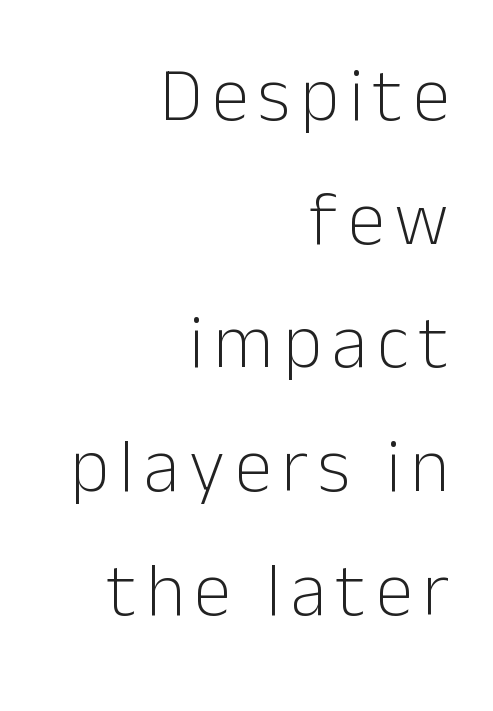
Q: Is the text bold? A: No.
Q: Is the text italic (slanted)? A: No, it is upright.
Q: Is the typeface a serif or a sans-serif typeface? A: Sans-serif.
Q: Is the text underlined? A: No.
Q: How is the paragraph aligned? A: Right-aligned.
Q: Is the spacing between lines tight, normal or loose? A: Normal.
Q: Width (condensed, normal, or wide)? A: Normal.
Q: Stroke contrast? A: Low.
Q: x-height? A: Medium.
Q: Monospaced? A: No.
